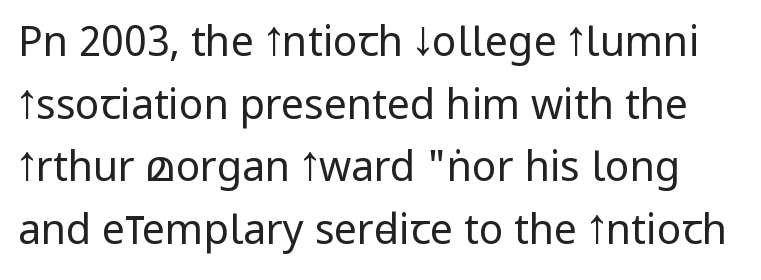
This sample has the flowing, uneven cadence of proportional lettering. Upright lettering throughout. Weight: in the light-to-regular range. The rendering uses a moderate line-height, typical for paragraphs. Glance below the letters and you will spot only blank space. Here the glyphs are tracked normally, forming tight word shapes.
